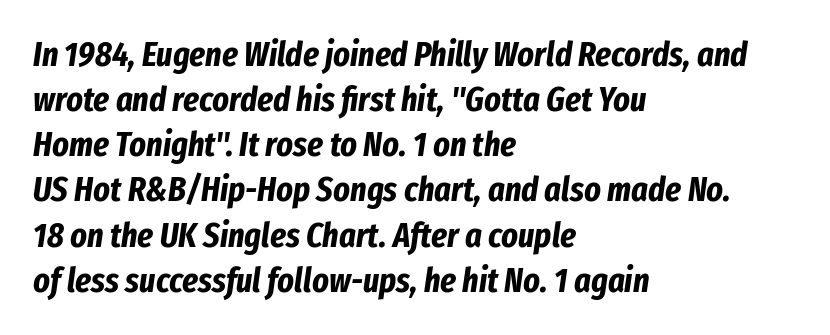
Q: Is the text bold? A: Yes.
Q: Is the text italic (slanted)? A: Yes, it leans right by about 8 degrees.
Q: Is the text underlined? A: No.
Q: How is the paragraph aligned? A: Left-aligned.
Q: Is the spacing between letters normal or unusually wide? A: Normal.
Q: Is the spacing between lines tight, normal or loose? A: Normal.
Q: Width (condensed, normal, or wide)? A: Condensed.
Q: Stroke contrast? A: Low.
Q: x-height? A: Medium.
Q: Monospaced? A: No.
